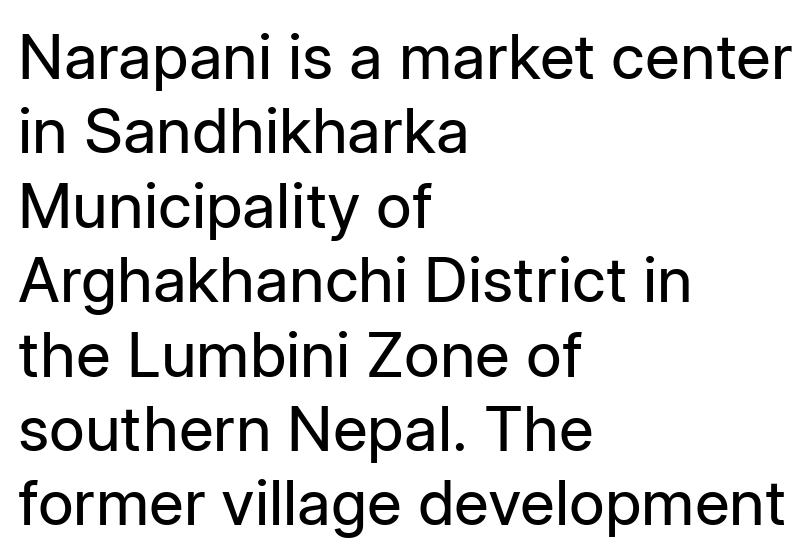
The image shows 62 px regular-weight sans-serif type, upright; set left-aligned, line spacing 1.2x, normal letter spacing, not underlined; low stroke contrast and a medium x-height.
